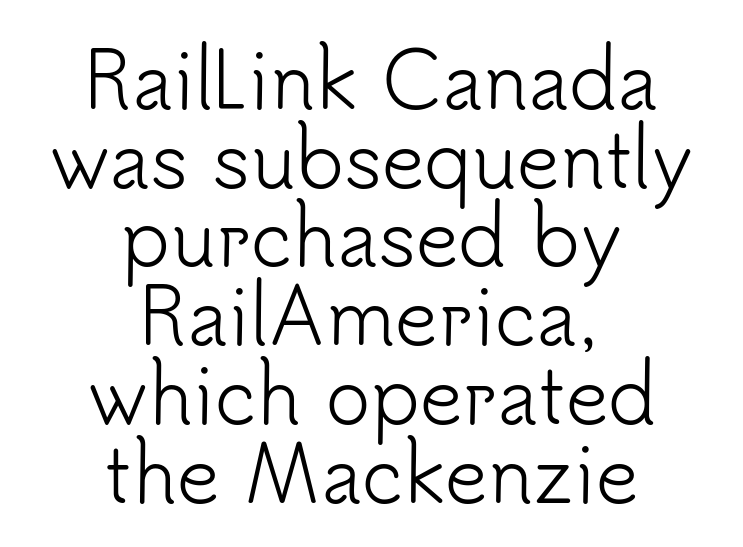
The image shows 75 px light sans-serif type, upright; set centered, tight line spacing (1.05x), normal letter spacing, not underlined; low stroke contrast and a small x-height.
